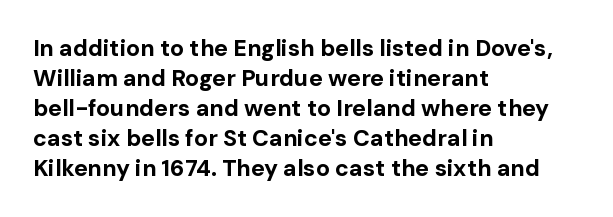
{"italic": "no", "bold": "yes", "underline": "no", "align": "left", "line_spacing": "normal", "line_spacing_ratio": 1.3, "letter_spacing": "normal", "letter_spacing_em": 0.0, "glyph_px": 23}
